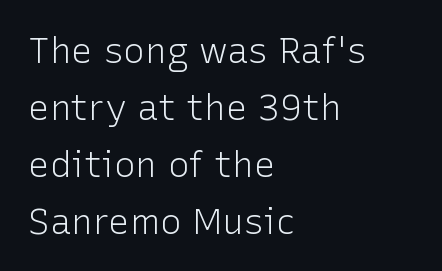
The image shows 36 px light sans-serif type, upright; set left-aligned, normal line spacing (1.58x), normal letter spacing, not underlined; low stroke contrast and a medium x-height.
